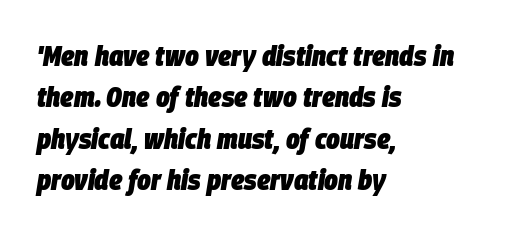
{"italic": "yes", "lean": "right", "slant_degrees": 9, "bold": "yes", "weight": "heavy", "width": "condensed", "stroke_contrast": "low", "x_height": "large", "monospaced": "no", "underline": "no", "align": "left", "line_spacing": "normal", "line_spacing_ratio": 1.43, "letter_spacing": "normal", "letter_spacing_em": 0.0, "glyph_px": 29}
